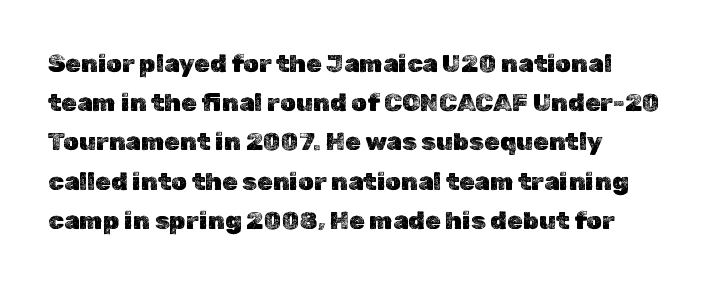
Q: Is the text italic (slanted)? A: No, it is upright.
Q: Is the text underlined? A: No.
Q: Is the spacing between letters normal or unusually wide? A: Normal.
Q: Is the spacing between lines tight, normal or loose? A: Normal.
